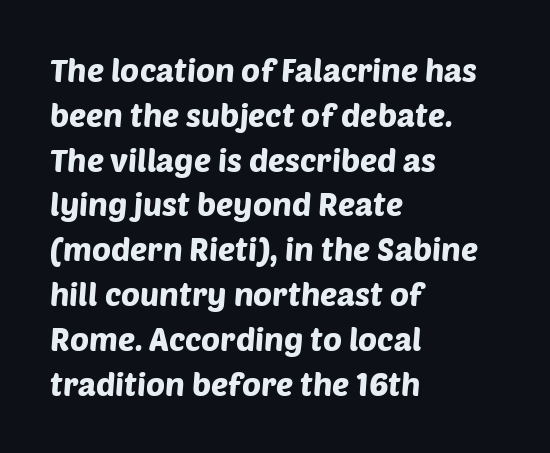
{"serif": "no", "width": "normal", "stroke_contrast": "low", "x_height": "large", "monospaced": "no", "underline": "no", "align": "left", "line_spacing": "normal", "line_spacing_ratio": 1.4, "letter_spacing": "normal", "letter_spacing_em": 0.0, "glyph_px": 32}
